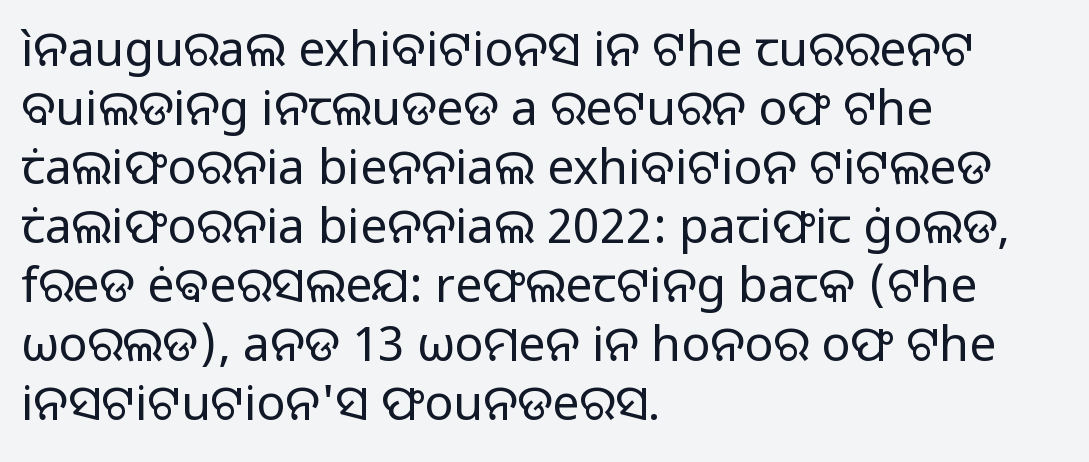
Every row of glyphs begins at an identical x-position on the left. The glyphs are unaccompanied by any horizontal stroke below them. Nope, no serifs anywhere on these letters. This sample has the flowing, uneven cadence of proportional lettering.
